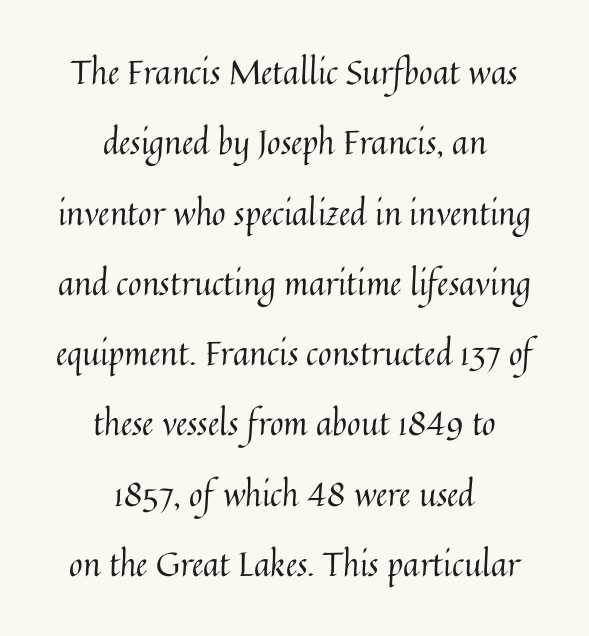
Q: Is the text bold? A: No.
Q: Is the text italic (slanted)? A: Yes.
Q: Is the text underlined? A: No.
Q: How is the paragraph aligned? A: Centered.
Q: Is the spacing between letters normal or unusually wide? A: Normal.
Q: Is the spacing between lines tight, normal or loose? A: Loose.
Q: Width (condensed, normal, or wide)? A: Normal.
Q: Stroke contrast? A: Medium.
Q: x-height? A: Medium.
Q: Monospaced? A: No.
